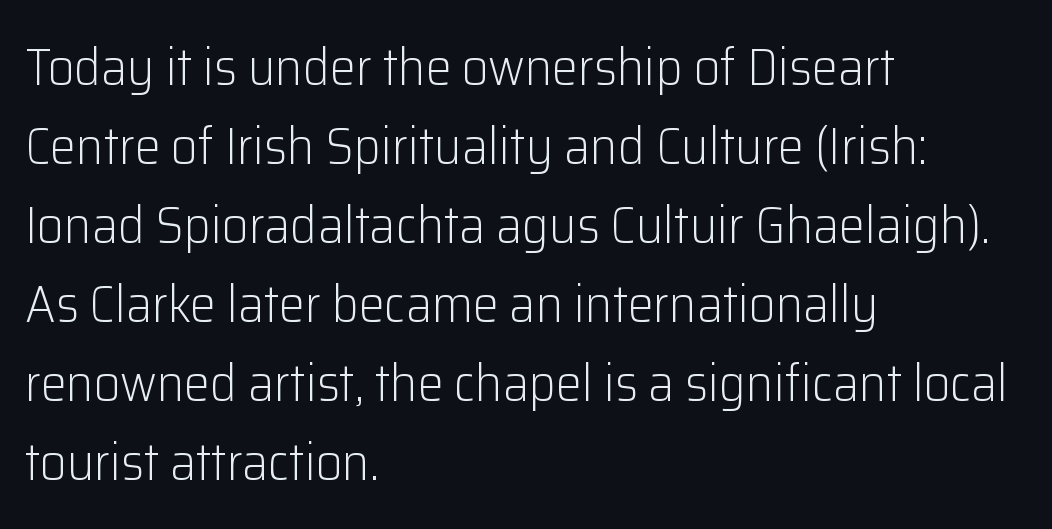
Descender tails drop into unmarked territory. The strokes carry an ordinary text weight at most. The letters advance in unequal steps, a hallmark of proportional type. Leading: standard. The type is set solid horizontally, with unmodified tracking.
